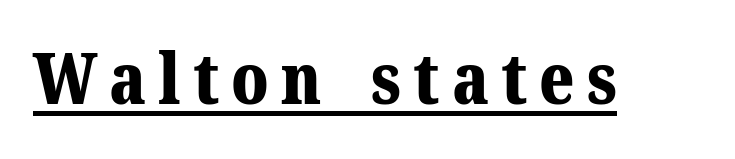
The face used here has the dense, thick strokes of a bold. The face used here is seriffed, in the tradition of book romans. This is the regular roman posture of the typeface. A typesetter would call this proportional, since set widths differ per character. Underline: present.
